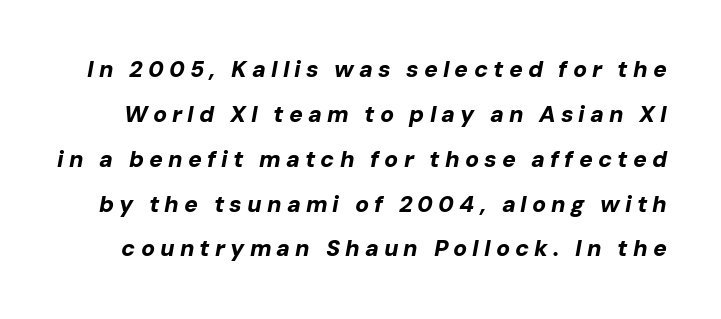
Q: Is the text bold? A: Yes.
Q: Is the text italic (slanted)? A: Yes, it leans right by about 10 degrees.
Q: Is the text underlined? A: No.
Q: Is the spacing between letters normal or unusually wide? A: Unusually wide.
Q: Is the spacing between lines tight, normal or loose? A: Loose.
